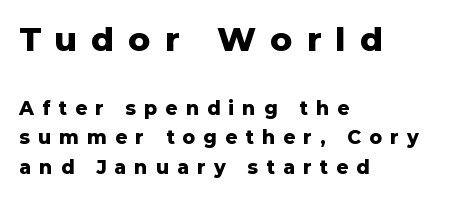
Nothing sits at the stroke ends, so this counts as sans-serif. What stands out about the letter spacing? Its width — letters are far apart. Do the characters align in a grid? No, the font is proportional. Posture: vertical. A typesetter would call this leading conventional body-copy spacing. Scale decreases going downward across the two blocks.
